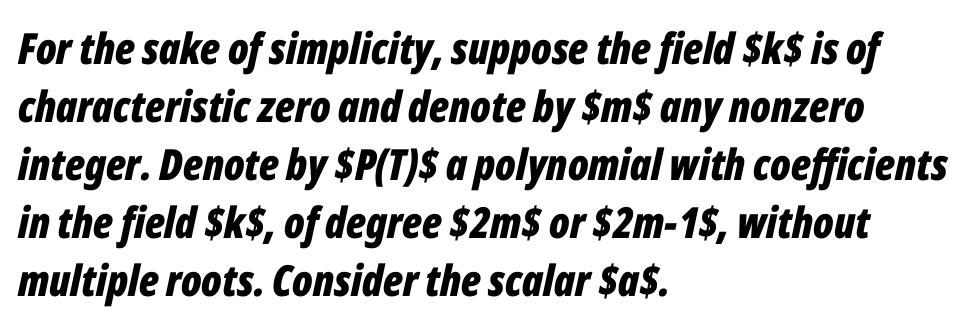
A student would call this left alignment; a typographer would say flush left, rag right. Italic: yes, the glyphs are oblique. You could not count columns in this text — the font is proportionally spaced. This sample keeps an unexceptional amount of space between lines.
